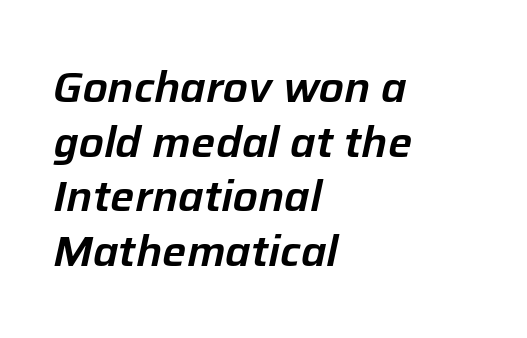
Q: Is the text italic (slanted)? A: Yes, it leans right by about 12 degrees.
Q: Is the text underlined? A: No.
Q: How is the paragraph aligned? A: Left-aligned.
Q: Is the spacing between letters normal or unusually wide? A: Normal.
Q: Is the spacing between lines tight, normal or loose? A: Normal.
Q: Width (condensed, normal, or wide)? A: Normal.
Q: Stroke contrast? A: Low.
Q: x-height? A: Medium.
Q: Monospaced? A: No.
